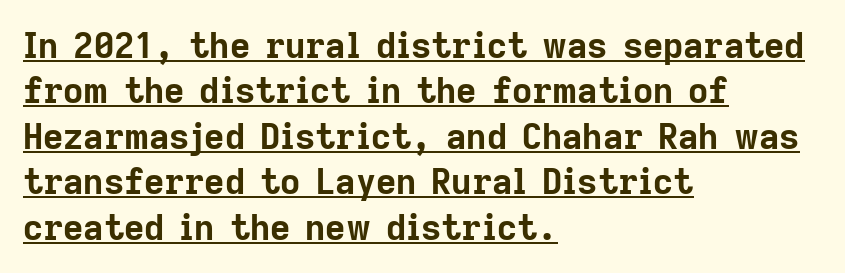
The letters advance in unequal steps, a hallmark of proportional type. The typesetting leans heavy: a genuine bold. There is no visible air inserted between adjacent glyphs. The paragraph has a hard left edge and a soft right edge.
